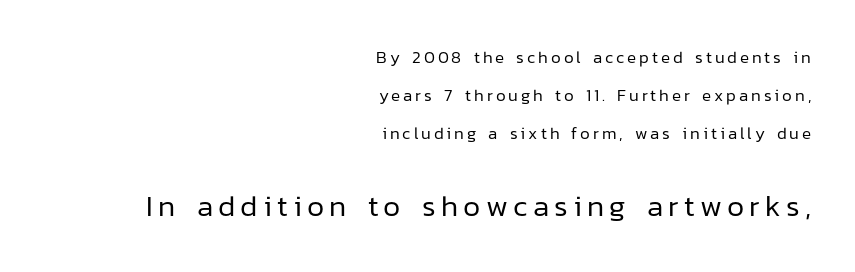
Heaviness? Minimal to ordinary, like unemphasized prose. Line ends are locked; line starts wander. These two chunks differ in scale, with the bottom chunk taking the larger measure. Bare-footed words on every line.
